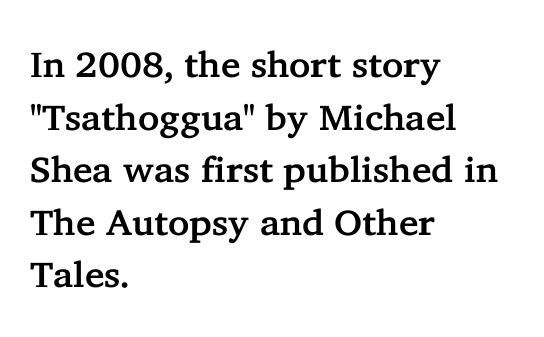
The image shows 36 px serif type, upright; set left-aligned, normal line spacing (1.46x), normal letter spacing, not underlined; low stroke contrast and a medium x-height.
